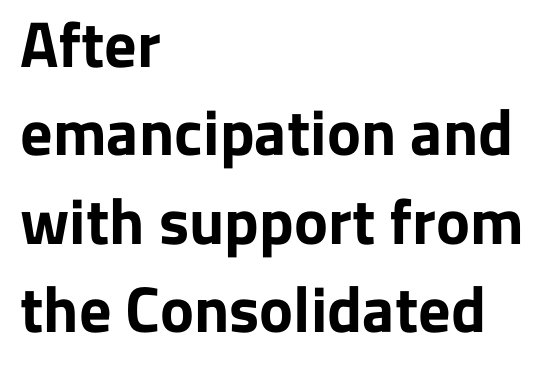
{"serif": "no", "italic": "no", "bold": "yes", "weight": "bold", "width": "normal", "stroke_contrast": "low", "x_height": "medium", "monospaced": "no", "underline": "no", "align": "left", "line_spacing": "normal", "line_spacing_ratio": 1.38, "letter_spacing": "normal", "letter_spacing_em": 0.0, "glyph_px": 64}
